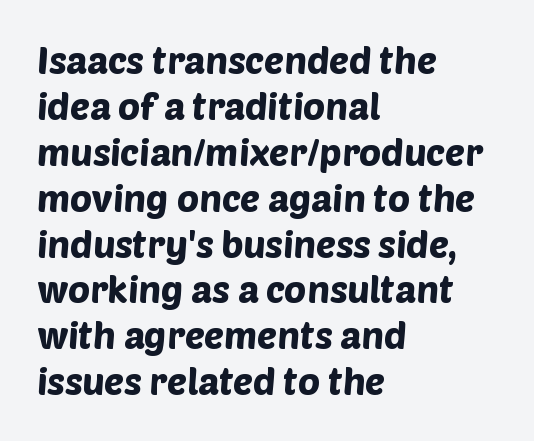
Q: Is the typeface a serif or a sans-serif typeface? A: Sans-serif.
Q: Is the text underlined? A: No.
Q: How is the paragraph aligned? A: Left-aligned.
Q: Is the spacing between letters normal or unusually wide? A: Normal.
Q: Width (condensed, normal, or wide)? A: Normal.
Q: Stroke contrast? A: Low.
Q: x-height? A: Large.
Q: Monospaced? A: No.
